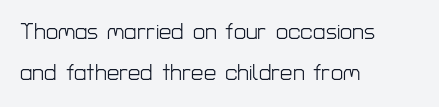
{"italic": "no", "bold": "no", "underline": "no", "align": "left", "line_spacing_ratio": 1.87, "letter_spacing": "normal", "letter_spacing_em": 0.0, "glyph_px": 22}
